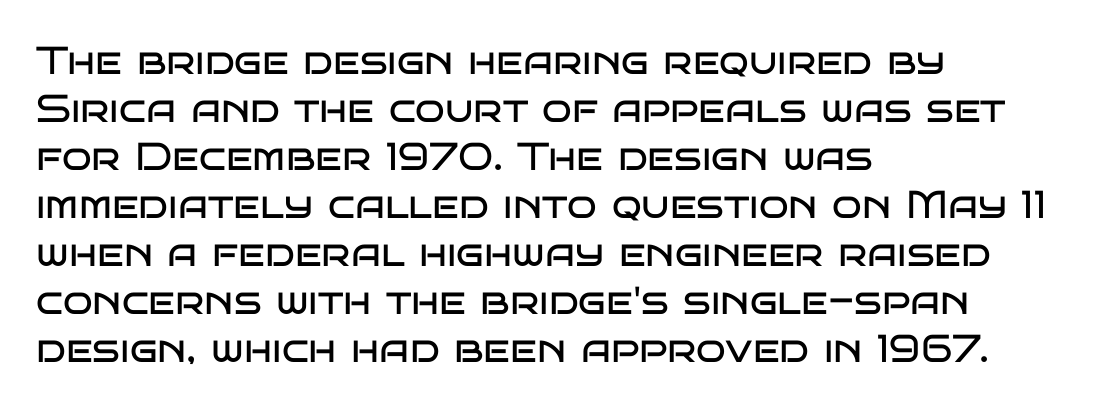
The image shows 39 px regular-weight, wide sans-serif type, upright; set left-aligned, line spacing 1.23x, normal letter spacing, not underlined; low stroke contrast and a large x-height.
